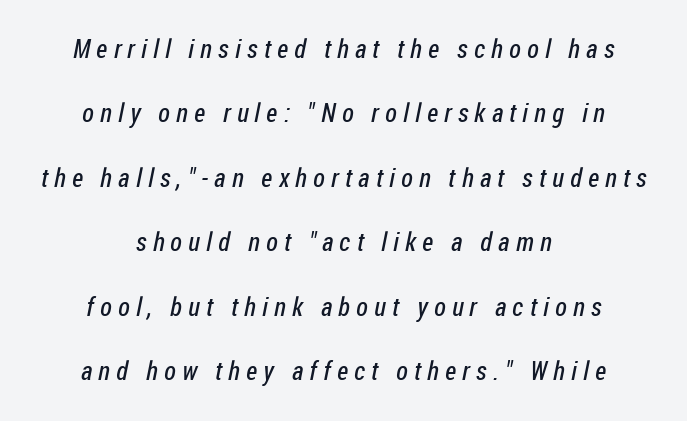
This sample trades compactness for vertical openness between lines. The paragraph shown floats in the horizontal middle. The type is letterspaced generously, with wide tracking. Letters rest on an invisible, unmarked baseline. Heaviness? Minimal to ordinary, like unemphasized prose.
